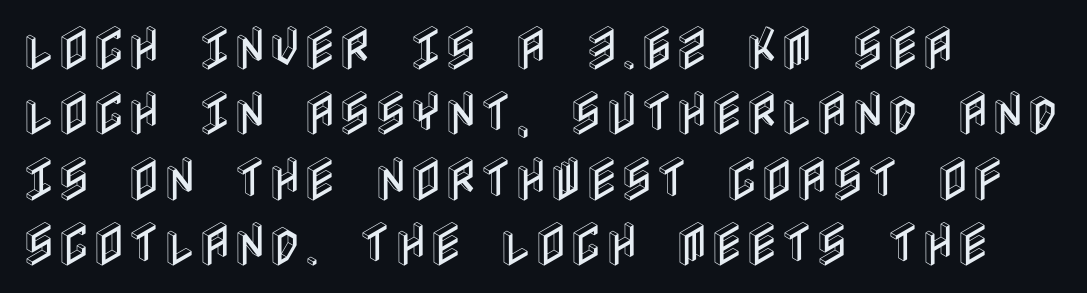
{"italic": "no", "width": "condensed", "x_height": "large", "underline": "no", "align": "left", "line_spacing": "normal", "line_spacing_ratio": 1.36, "letter_spacing": "normal", "letter_spacing_em": 0.0, "glyph_px": 48}
